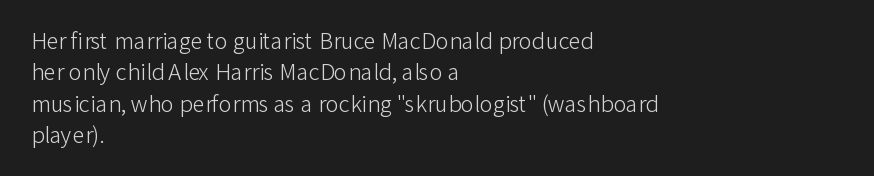
The image shows 22 px text type, upright; set left-aligned, normal line spacing (1.43x), normal letter spacing, not underlined.
